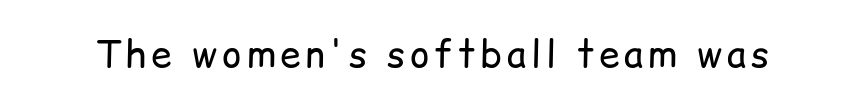
Q: Is the text bold? A: No.
Q: Is the text italic (slanted)? A: No, it is upright.
Q: Is the typeface a serif or a sans-serif typeface? A: Sans-serif.
Q: Is the text underlined? A: No.
Q: Width (condensed, normal, or wide)? A: Normal.
Q: Stroke contrast? A: Low.
Q: x-height? A: Medium.
Q: Monospaced? A: No.
